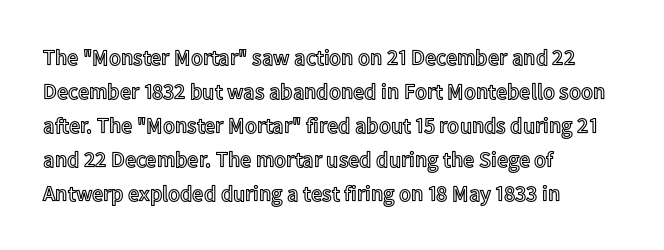
{"italic": "no", "underline": "no", "align": "left", "line_spacing": "normal", "line_spacing_ratio": 1.54, "letter_spacing": "normal", "letter_spacing_em": 0.0, "glyph_px": 22}
